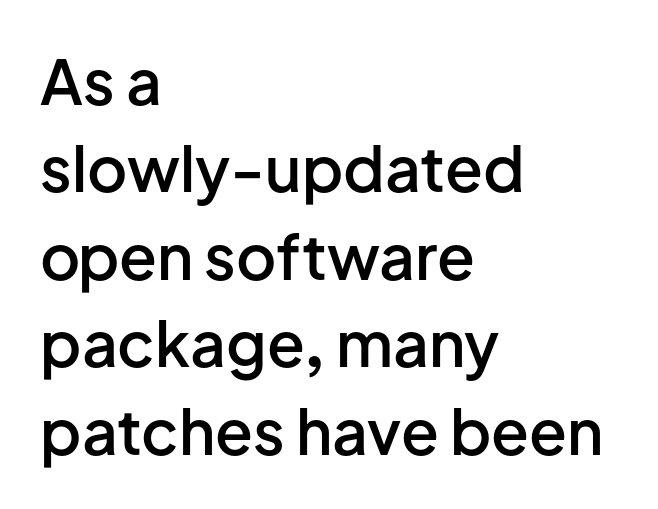
The lines are quadded left. Character widths vary here, with narrow letters taking less room than wide ones. Beneath every word, the page is bare. Unlike italic type, these characters show no tilt at all. The tracking reads as untouched default to a designer's eye.
